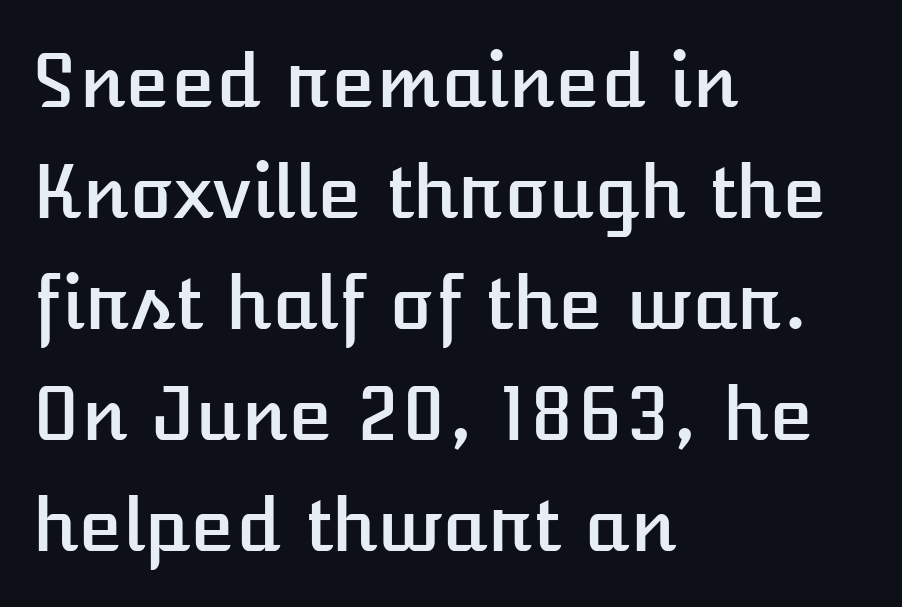
{"italic": "no", "width": "normal", "stroke_contrast": "low", "x_height": "medium", "monospaced": "no", "underline": "no", "align": "left", "line_spacing": "normal", "line_spacing_ratio": 1.52, "letter_spacing": "normal", "letter_spacing_em": 0.0, "glyph_px": 73}
